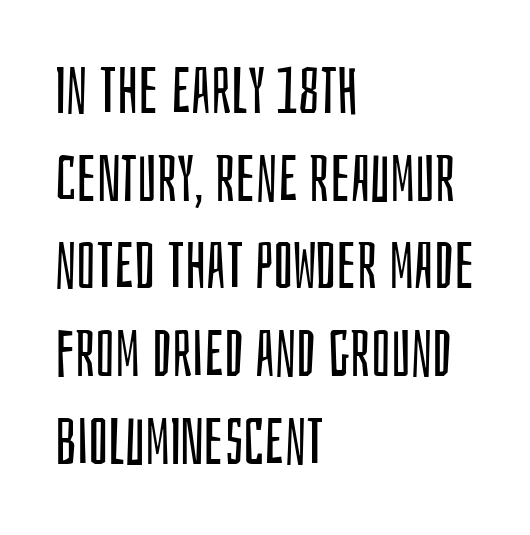
Q: Is the text bold? A: No.
Q: Is the text italic (slanted)? A: No, it is upright.
Q: Is the typeface a serif or a sans-serif typeface? A: Sans-serif.
Q: Is the text underlined? A: No.
Q: How is the paragraph aligned? A: Left-aligned.
Q: Is the spacing between letters normal or unusually wide? A: Normal.
Q: Is the spacing between lines tight, normal or loose? A: Normal.
Q: Width (condensed, normal, or wide)? A: Condensed.
Q: Stroke contrast? A: Low.
Q: x-height? A: Large.
Q: Monospaced? A: No.
